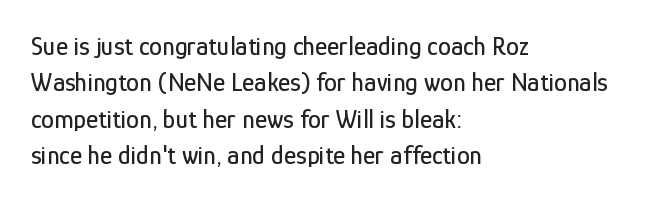
Each line starts at the same left margin while the right side varies. There is no visible air inserted between adjacent glyphs. Baseline-to-baseline distance is the conventional proportion of letter height. No italicization has been applied; the sample stays upright.
